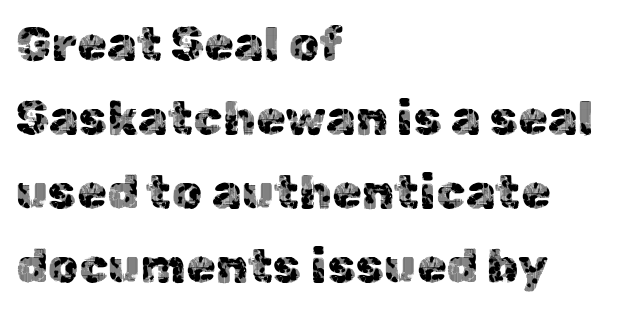
Q: Is the text italic (slanted)? A: No, it is upright.
Q: Is the typeface a serif or a sans-serif typeface? A: Sans-serif.
Q: Is the text underlined? A: No.
Q: How is the paragraph aligned? A: Left-aligned.
Q: Is the spacing between letters normal or unusually wide? A: Normal.
Q: Is the spacing between lines tight, normal or loose? A: Normal.
Q: Width (condensed, normal, or wide)? A: Normal.
Q: x-height? A: Medium.
Q: Monospaced? A: No.
